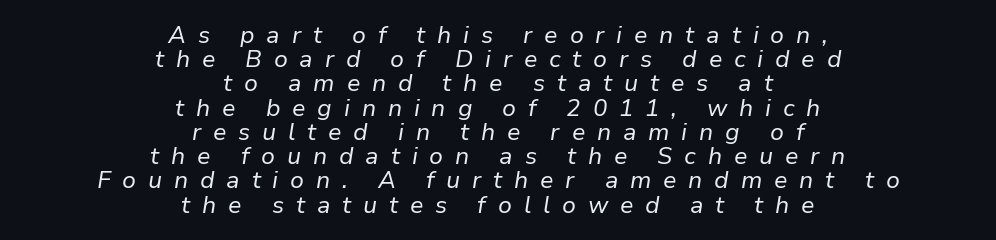
{"italic": "yes", "lean": "right", "slant_degrees": 9, "bold": "no", "underline": "no", "align": "center", "line_spacing": "tight", "line_spacing_ratio": 1.01, "letter_spacing": "wide", "letter_spacing_em": 0.49, "glyph_px": 24}
